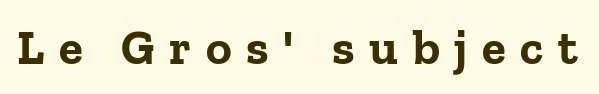
The image shows 49 px bold serif type, upright; set unusually wide letter spacing (+0.3 em), not underlined; low stroke contrast and a medium x-height.
